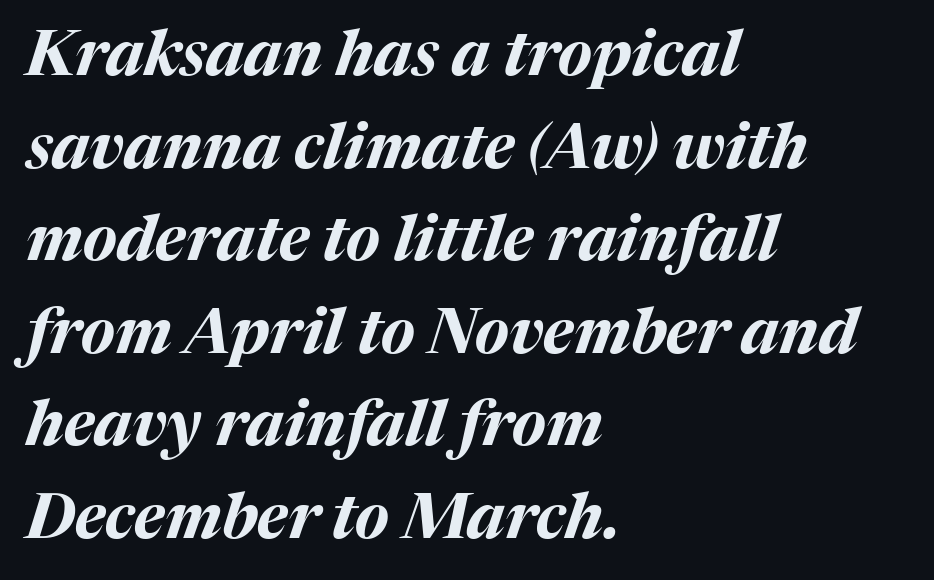
{"italic": "yes", "lean": "right", "slant_degrees": 17, "bold": "yes", "weight": "bold", "width": "normal", "stroke_contrast": "medium", "x_height": "medium", "monospaced": "no", "underline": "no", "align": "left", "line_spacing": "normal", "line_spacing_ratio": 1.47, "letter_spacing": "normal", "letter_spacing_em": 0.0, "glyph_px": 63}
